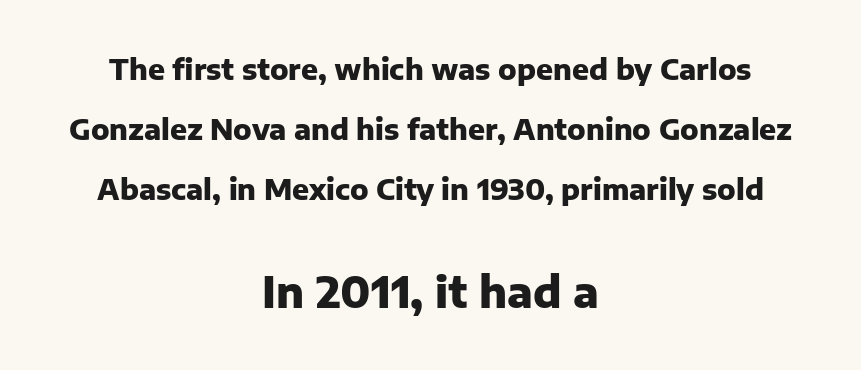
The image shows 42 px heavy sans-serif type, upright; set centered, loose line spacing (2.14x), normal letter spacing, not underlined; the second (bottom) block is 1.5x larger; low stroke contrast and a medium x-height.
